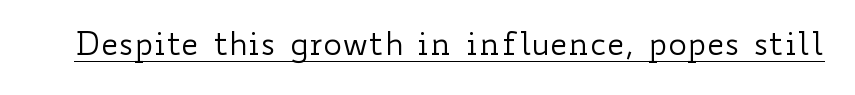
The image shows 32 px regular-weight, wide type, upright; set normal letter spacing, underlined; low stroke contrast and a small x-height.
